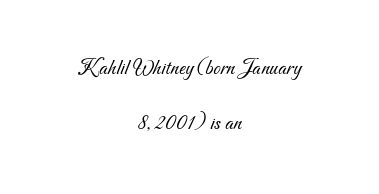
{"bold": "no", "underline": "no", "align": "center", "line_spacing": "loose", "line_spacing_ratio": 2.41, "letter_spacing": "normal", "letter_spacing_em": 0.0, "glyph_px": 23}
